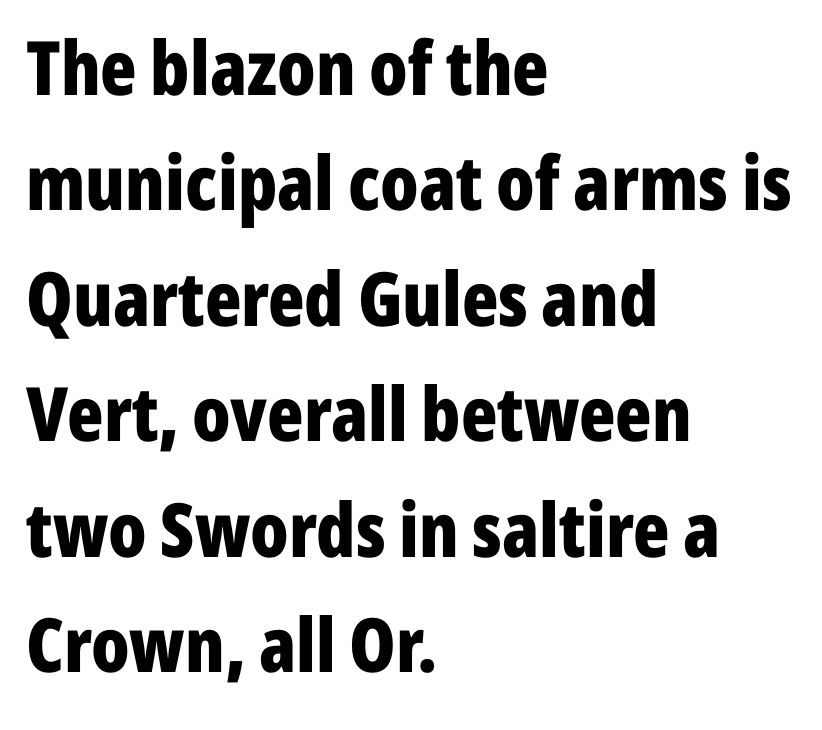
Grotesque or geometric, the face here clearly has no serifs. Line starts are locked; line ends wander. Check under the words: just untouched page. Spacing between characters is what you'd get straight out of the box.
